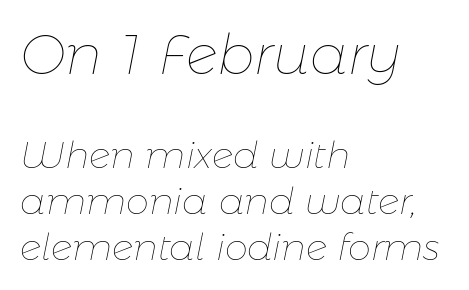
{"italic": "yes", "lean": "right", "slant_degrees": 11, "bold": "no", "weight": "thin", "width": "normal", "stroke_contrast": "low", "x_height": "medium", "monospaced": "no", "underline": "no", "align": "left", "line_spacing_ratio": 1.24, "letter_spacing": "normal", "letter_spacing_em": 0.0, "larger_block": "first", "size_ratio": 1.49, "glyph_px": 55}
